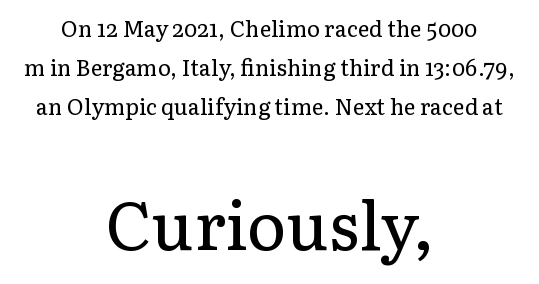
{"serif": "yes", "italic": "no", "bold": "no", "weight": "regular", "width": "normal", "stroke_contrast": "low", "x_height": "medium", "monospaced": "no", "underline": "no", "align": "center", "line_spacing_ratio": 1.77, "letter_spacing": "normal", "letter_spacing_em": 0.0, "larger_block": "second", "size_ratio": 3.05, "glyph_px": 67}
